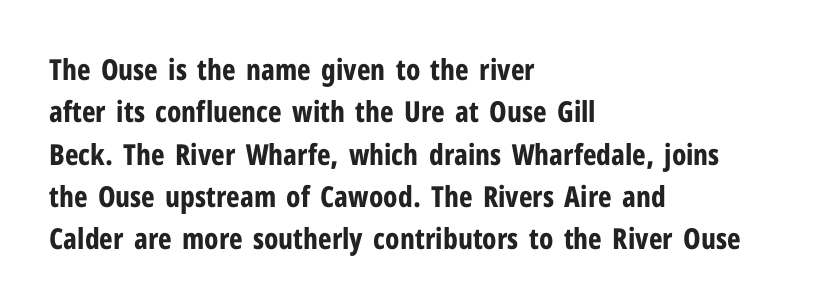
Tall strokes in this sample are plumb rather than angled. The letters advance in unequal steps, a hallmark of proportional type. Line starts are locked; line ends wander. Bare-footed words on every line.
